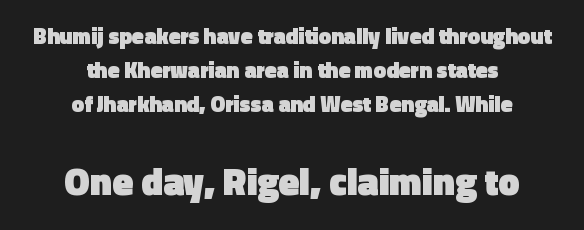
{"serif": "no", "italic": "no", "bold": "yes", "weight": "heavy", "width": "normal", "x_height": "medium", "monospaced": "no", "underline": "no", "align": "center", "line_spacing": "normal", "line_spacing_ratio": 1.54, "letter_spacing": "normal", "letter_spacing_em": 0.0, "larger_block": "second", "size_ratio": 1.73, "glyph_px": 38}
